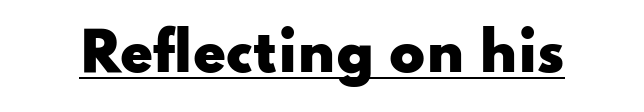
Q: Is the text bold? A: Yes.
Q: Is the text italic (slanted)? A: No, it is upright.
Q: Is the typeface a serif or a sans-serif typeface? A: Sans-serif.
Q: Is the text underlined? A: Yes.
Q: Is the spacing between letters normal or unusually wide? A: Normal.
Q: Width (condensed, normal, or wide)? A: Wide.
Q: Stroke contrast? A: Low.
Q: x-height? A: Small.
Q: Monospaced? A: No.
